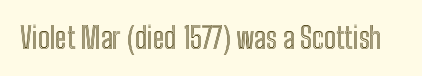
The image shows 29 px condensed type, upright; set normal letter spacing, not underlined; a medium x-height.
